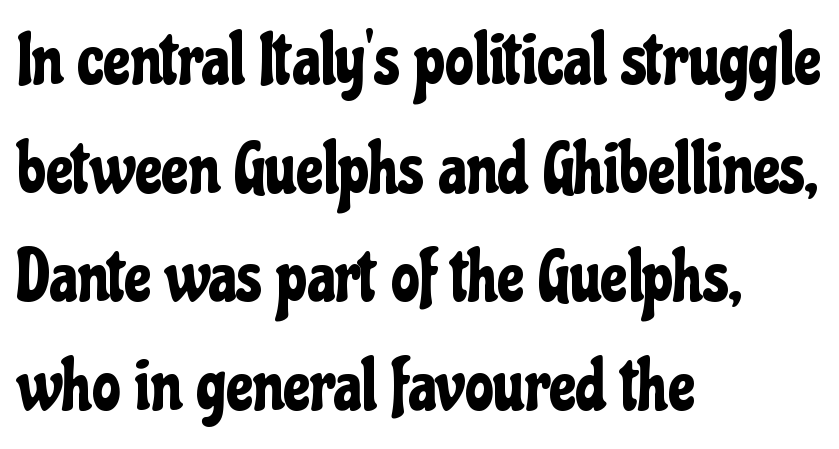
Q: Is the text italic (slanted)? A: No, it is upright.
Q: Is the typeface a serif or a sans-serif typeface? A: Sans-serif.
Q: Is the text underlined? A: No.
Q: How is the paragraph aligned? A: Left-aligned.
Q: Is the spacing between letters normal or unusually wide? A: Normal.
Q: Is the spacing between lines tight, normal or loose? A: Normal.
Q: Width (condensed, normal, or wide)? A: Condensed.
Q: Stroke contrast? A: Low.
Q: x-height? A: Medium.
Q: Monospaced? A: No.
